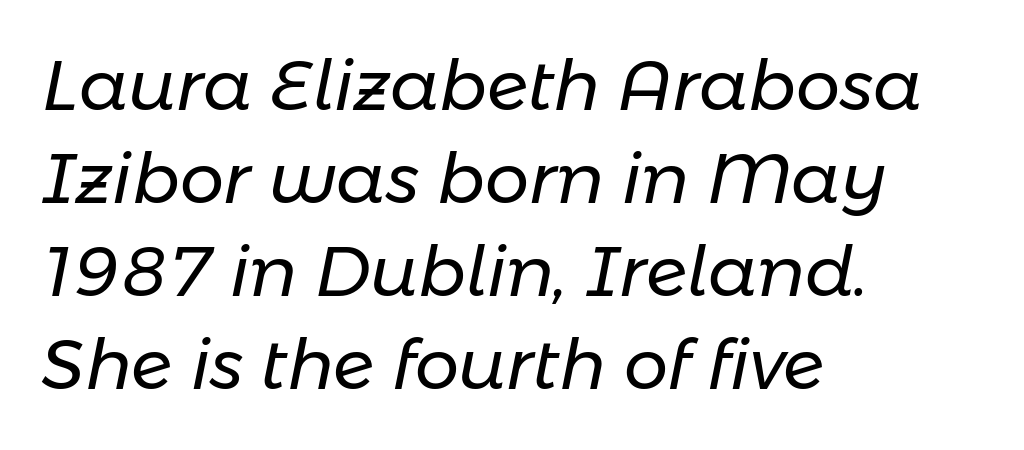
Q: Is the text bold? A: No.
Q: Is the text italic (slanted)? A: Yes, it leans right by about 11 degrees.
Q: Is the text underlined? A: No.
Q: How is the paragraph aligned? A: Left-aligned.
Q: Is the spacing between letters normal or unusually wide? A: Normal.
Q: Is the spacing between lines tight, normal or loose? A: Normal.
Q: Width (condensed, normal, or wide)? A: Normal.
Q: Stroke contrast? A: Low.
Q: x-height? A: Medium.
Q: Monospaced? A: No.
